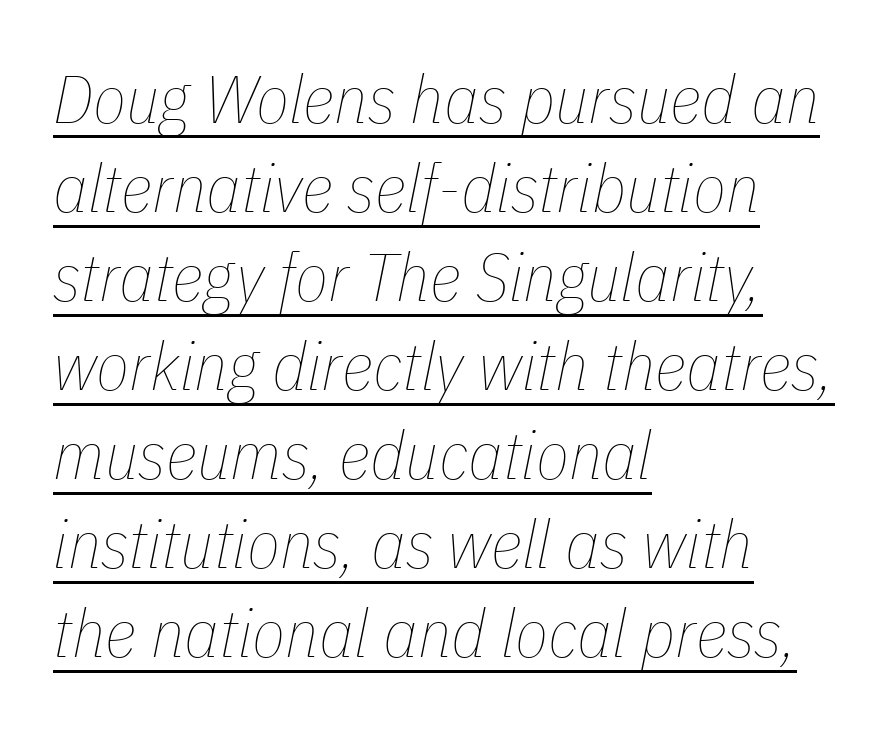
Q: Is the text bold? A: No.
Q: Is the text italic (slanted)? A: Yes, it leans right by about 11 degrees.
Q: Is the text underlined? A: Yes.
Q: How is the paragraph aligned? A: Left-aligned.
Q: Is the spacing between letters normal or unusually wide? A: Normal.
Q: Is the spacing between lines tight, normal or loose? A: Normal.
Q: Width (condensed, normal, or wide)? A: Condensed.
Q: Stroke contrast? A: Low.
Q: x-height? A: Medium.
Q: Monospaced? A: No.
